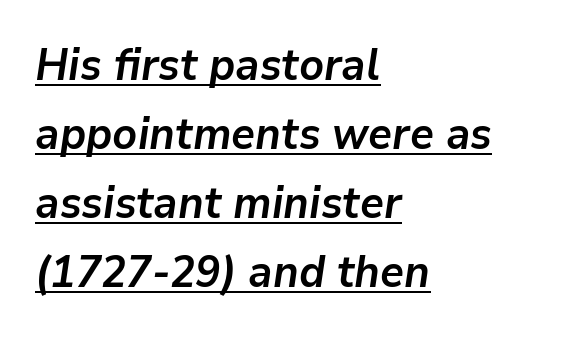
In terms of letterspacing, this is plain default setting. Looks like regular typesetting: each glyph gets only the width it needs. The typography opts for an oblique posture over an upright one. Weight: bold. The passage shown stacks its lines at a standard gap. The lettering is marked with a stroke running underneath it.
